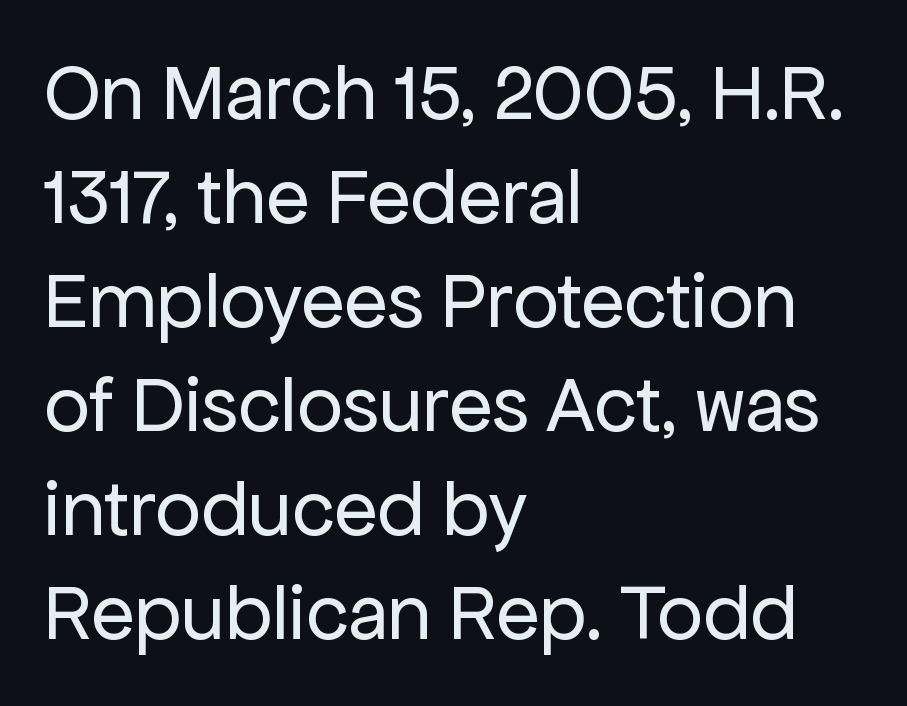
The typesetting does not lean heavy: it is not bold. Letters rest on an invisible, unmarked baseline. Is the letter spacing exaggerated? No — it looks like the ordinary default. The block of text has a typical density, with ordinary space between rows. Proportional: the letters do not fall into vertical columns.
